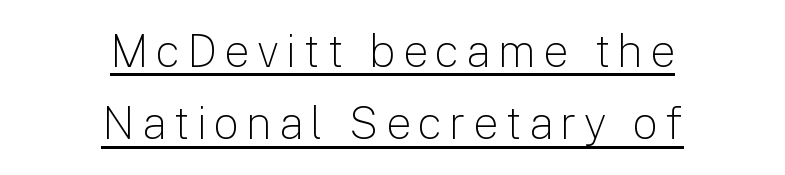
Q: Is the text bold? A: No.
Q: Is the text italic (slanted)? A: No, it is upright.
Q: Is the typeface a serif or a sans-serif typeface? A: Sans-serif.
Q: Is the text underlined? A: Yes.
Q: How is the paragraph aligned? A: Centered.
Q: Is the spacing between lines tight, normal or loose? A: Normal.
Q: Width (condensed, normal, or wide)? A: Normal.
Q: Stroke contrast? A: Low.
Q: x-height? A: Medium.
Q: Monospaced? A: No.
